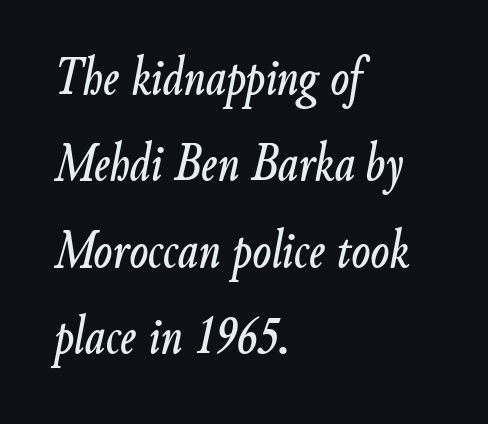
There's an unmistakable incline to the writing here. The passage is arranged the way most books set body copy — flush left. Do the characters align in a grid? No, the font is proportional. A clean baseline with only descenders dipping below it. The type is set solid horizontally, with unmodified tracking. Vertically, the passage feels balanced, rows spaced as you'd expect.
